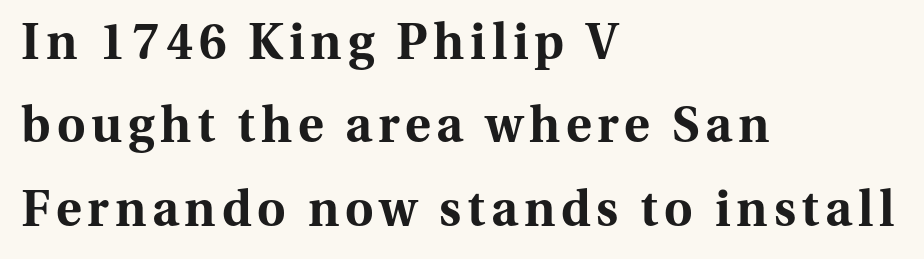
The image shows 49 px bold serif type, upright; set left-aligned, normal line spacing (1.7x), not underlined; medium stroke contrast and a medium x-height.
